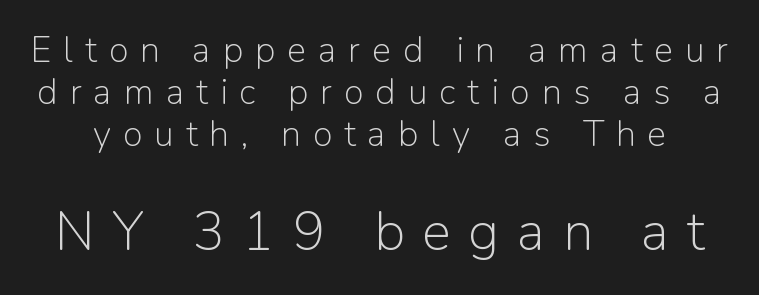
The image shows 54 px light sans-serif type, upright; set line spacing 1.17x, unusually wide letter spacing (+0.33 em), not underlined; the second (bottom) block is 1.5x larger; low stroke contrast and a medium x-height.
